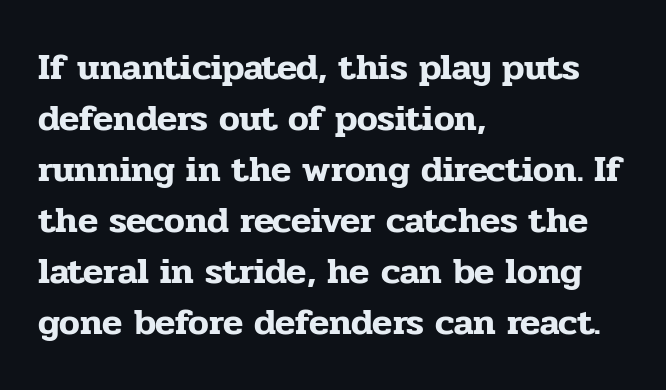
Is there any slant? The stems are plumb. I'd call this a serif setting — the letters wear small feet. A typesetter would call this proportional, since set widths differ per character. Caption: standard tracking, unaltered. Is the block centered? No — it sits flush against the left margin. The space directly below the letters is spotless.
